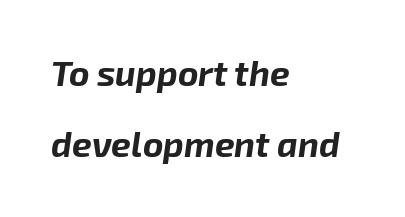
Q: Is the text bold? A: Yes.
Q: Is the text italic (slanted)? A: Yes, it leans right by about 8 degrees.
Q: Is the text underlined? A: No.
Q: How is the paragraph aligned? A: Left-aligned.
Q: Is the spacing between letters normal or unusually wide? A: Normal.
Q: Is the spacing between lines tight, normal or loose? A: Loose.
Q: Width (condensed, normal, or wide)? A: Normal.
Q: Stroke contrast? A: Low.
Q: x-height? A: Medium.
Q: Monospaced? A: No.
